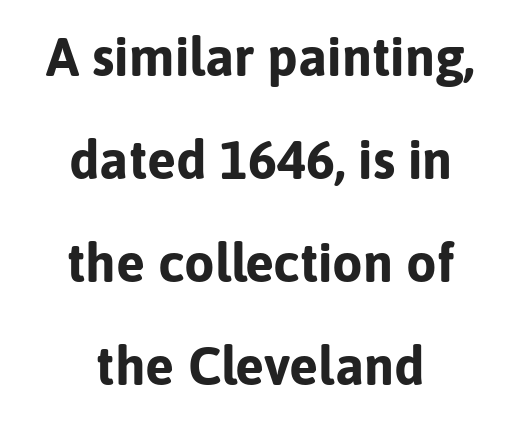
Centered paragraph, ragged on both sides. Beneath every word, the page is bare. You could fit nearly another row in the gap between these rows. Pretty heavy lettering here — definitely bold. Words appear dense and cohesive because spacing is normal.
